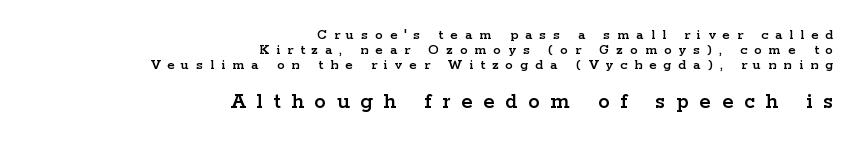
The image shows 23 px text type, upright; set right-aligned, tight line spacing (1.0x), unusually wide letter spacing (+0.47 em), not underlined; the second (bottom) block is 1.53x larger.
